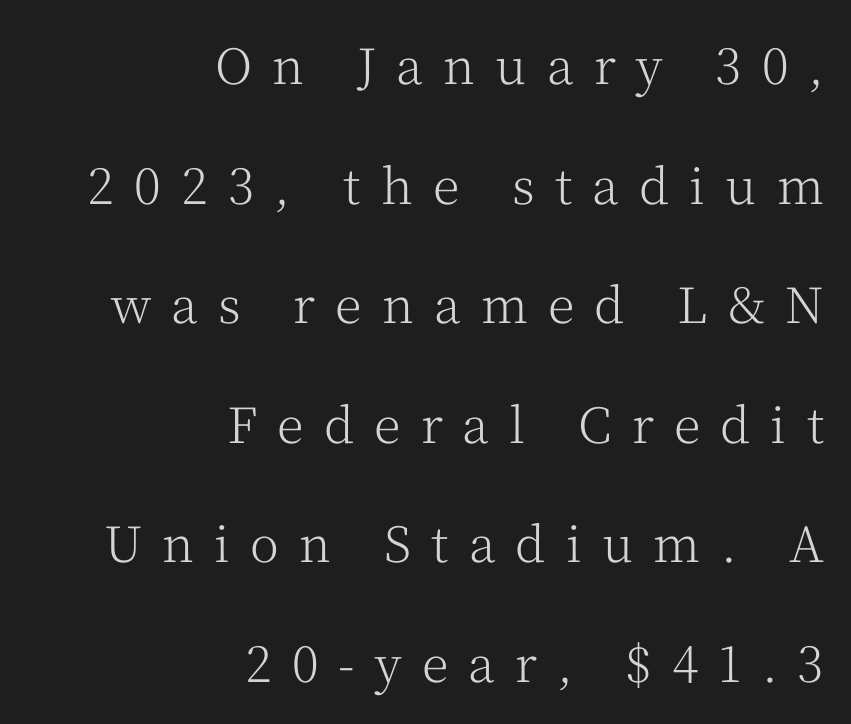
Q: Is the text bold? A: No.
Q: Is the text italic (slanted)? A: No, it is upright.
Q: Is the typeface a serif or a sans-serif typeface? A: Serif.
Q: Is the text underlined? A: No.
Q: How is the paragraph aligned? A: Right-aligned.
Q: Is the spacing between letters normal or unusually wide? A: Unusually wide.
Q: Is the spacing between lines tight, normal or loose? A: Loose.
Q: Width (condensed, normal, or wide)? A: Normal.
Q: Stroke contrast? A: Medium.
Q: x-height? A: Medium.
Q: Monospaced? A: No.
